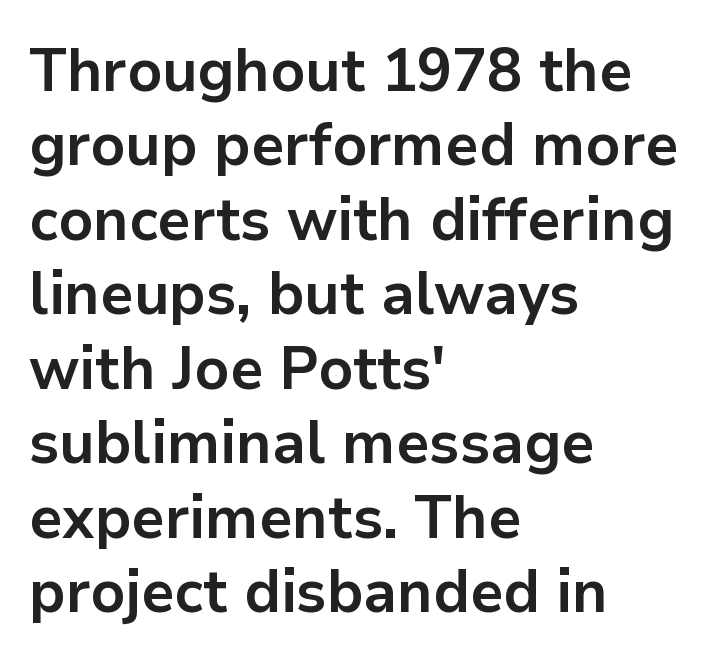
Q: Is the text bold? A: Yes.
Q: Is the text italic (slanted)? A: No, it is upright.
Q: Is the typeface a serif or a sans-serif typeface? A: Sans-serif.
Q: Is the text underlined? A: No.
Q: How is the paragraph aligned? A: Left-aligned.
Q: Is the spacing between letters normal or unusually wide? A: Normal.
Q: Width (condensed, normal, or wide)? A: Normal.
Q: Stroke contrast? A: Low.
Q: x-height? A: Medium.
Q: Monospaced? A: No.
